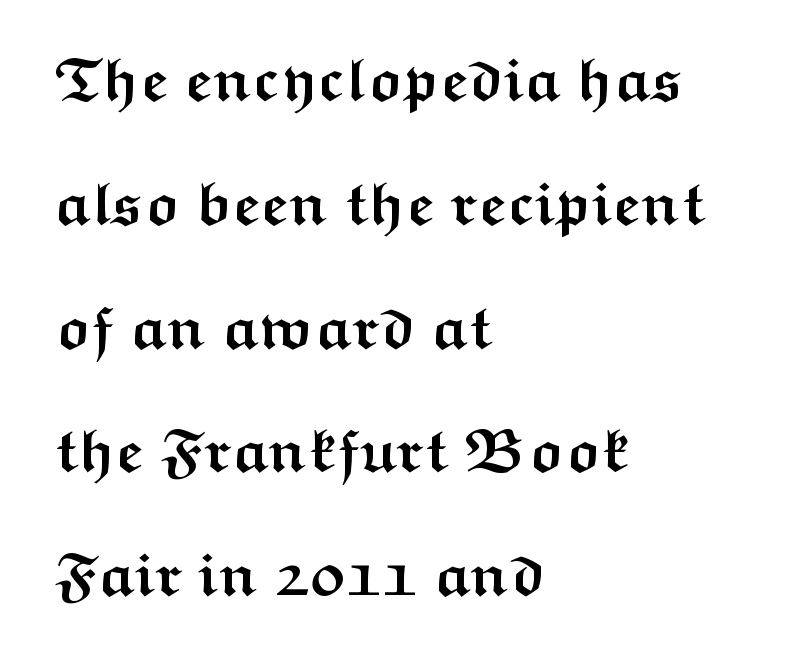
Character widths vary here, with narrow letters taking less room than wide ones. A full-strength bold gives these letters their thick strokes. There is no visible air inserted between adjacent glyphs. Is this a sans? Yes — the strokes have no serifs. Descenders hang freely into open space. Designer's note — italics off, roman on.
